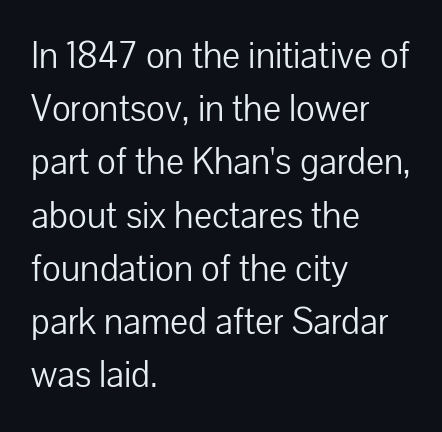
Q: Is the text bold? A: No.
Q: Is the text italic (slanted)? A: No, it is upright.
Q: Is the typeface a serif or a sans-serif typeface? A: Sans-serif.
Q: Is the text underlined? A: No.
Q: How is the paragraph aligned? A: Left-aligned.
Q: Is the spacing between letters normal or unusually wide? A: Normal.
Q: Is the spacing between lines tight, normal or loose? A: Normal.
Q: Width (condensed, normal, or wide)? A: Normal.
Q: Stroke contrast? A: Low.
Q: x-height? A: Medium.
Q: Monospaced? A: No.
